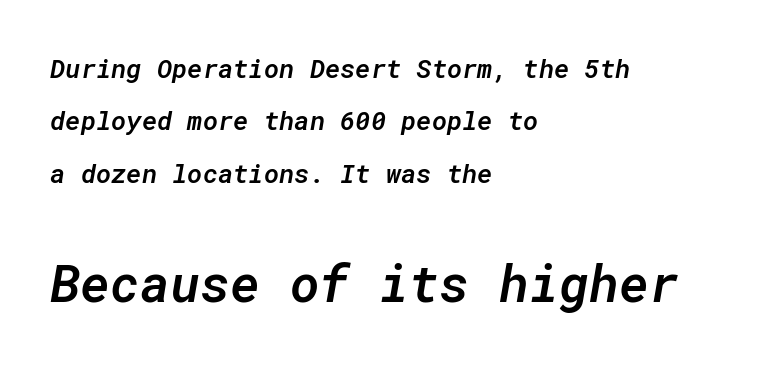
Q: Is the text bold? A: Semi-bold.
Q: Is the text italic (slanted)? A: Yes, it leans right by about 10 degrees.
Q: Is the text underlined? A: No.
Q: How is the paragraph aligned? A: Left-aligned.
Q: Is the spacing between letters normal or unusually wide? A: Normal.
Q: Is the spacing between lines tight, normal or loose? A: Loose.
Q: Which block of text is set in a larger size, the first (top) or the second (bottom)? A: The second (bottom) one.
Q: Width (condensed, normal, or wide)? A: Normal.
Q: Stroke contrast? A: Low.
Q: x-height? A: Medium.
Q: Monospaced? A: Yes.
